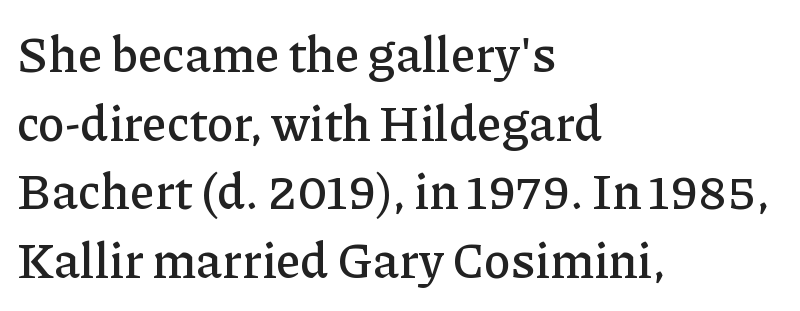
Q: Is the text italic (slanted)? A: No, it is upright.
Q: Is the typeface a serif or a sans-serif typeface? A: Serif.
Q: Is the text underlined? A: No.
Q: How is the paragraph aligned? A: Left-aligned.
Q: Is the spacing between letters normal or unusually wide? A: Normal.
Q: Is the spacing between lines tight, normal or loose? A: Normal.
Q: Width (condensed, normal, or wide)? A: Normal.
Q: Stroke contrast? A: Low.
Q: x-height? A: Medium.
Q: Monospaced? A: No.
